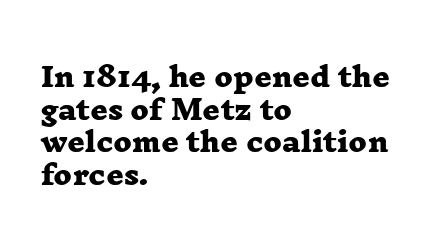
Q: Is the text bold? A: Yes.
Q: Is the text underlined? A: No.
Q: How is the paragraph aligned? A: Left-aligned.
Q: Is the spacing between letters normal or unusually wide? A: Normal.
